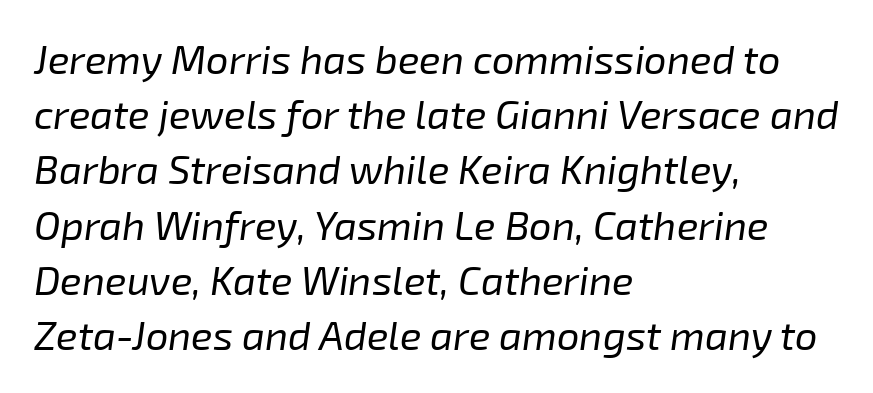
Tracking here is standard; glyphs follow each other at the usual distance. Do the characters align in a grid? No, the font is proportional. In CSS terms this would be text-align: left. Heaviness? Minimal to ordinary, like unemphasized prose. Leading matches the norm, producing a regular column.
